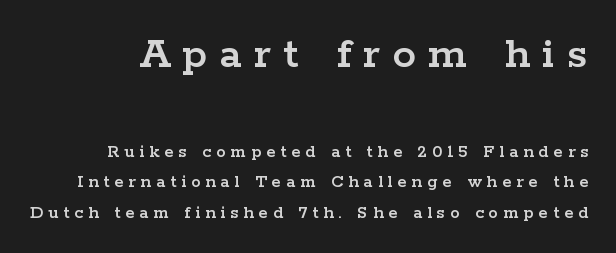
{"serif": "yes", "italic": "no", "width": "wide", "stroke_contrast": "low", "x_height": "medium", "monospaced": "no", "underline": "no", "line_spacing": "normal", "line_spacing_ratio": 1.6, "letter_spacing": "wide", "letter_spacing_em": 0.26, "larger_block": "first", "size_ratio": 2.47, "glyph_px": 47}
